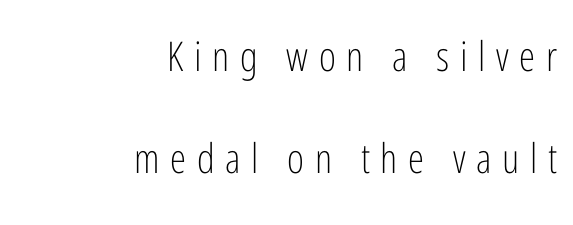
The image shows 41 px light, condensed sans-serif type, upright; set right-aligned, loose line spacing (2.48x), unusually wide letter spacing (+0.26 em), not underlined; low stroke contrast and a medium x-height.
